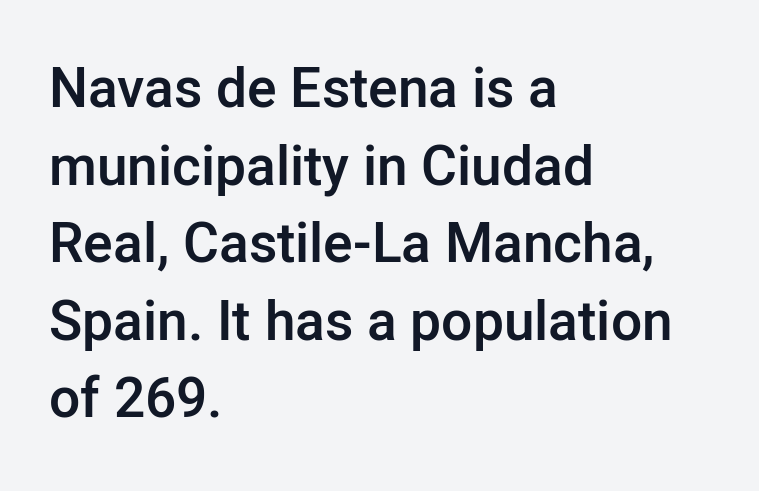
Q: Is the text bold? A: Semi-bold.
Q: Is the text italic (slanted)? A: No, it is upright.
Q: Is the typeface a serif or a sans-serif typeface? A: Sans-serif.
Q: Is the text underlined? A: No.
Q: How is the paragraph aligned? A: Left-aligned.
Q: Is the spacing between letters normal or unusually wide? A: Normal.
Q: Is the spacing between lines tight, normal or loose? A: Normal.
Q: Width (condensed, normal, or wide)? A: Normal.
Q: Stroke contrast? A: Low.
Q: x-height? A: Medium.
Q: Monospaced? A: No.
